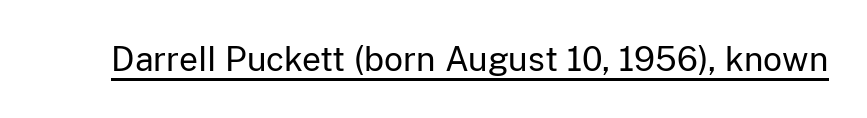
Unlike a traditional serif, this face leaves its strokes unadorned. Letters have the restrained weight of plain body copy at most. Students, note that the glyphs here touch the page at normal intervals. This is the regular roman posture of the typeface.
